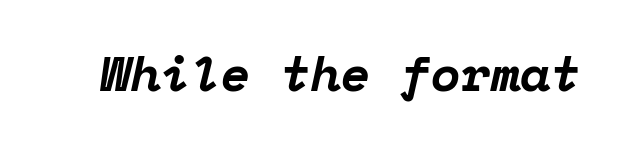
Q: Is the text bold? A: Yes.
Q: Is the text italic (slanted)? A: Yes, it leans right by about 12 degrees.
Q: Is the typeface a serif or a sans-serif typeface? A: Serif.
Q: Is the text underlined? A: No.
Q: Is the spacing between letters normal or unusually wide? A: Normal.
Q: Width (condensed, normal, or wide)? A: Normal.
Q: Stroke contrast? A: Low.
Q: x-height? A: Medium.
Q: Monospaced? A: Yes.
